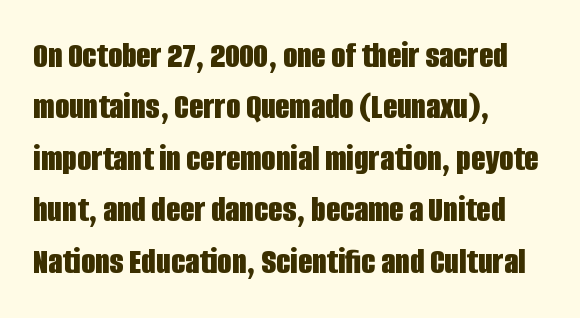
{"serif": "no", "italic": "no", "bold": "yes", "weight": "bold", "width": "condensed", "stroke_contrast": "low", "x_height": "large", "monospaced": "no", "underline": "no", "align": "left", "line_spacing": "normal", "line_spacing_ratio": 1.39, "letter_spacing": "normal", "letter_spacing_em": 0.0, "glyph_px": 37}
